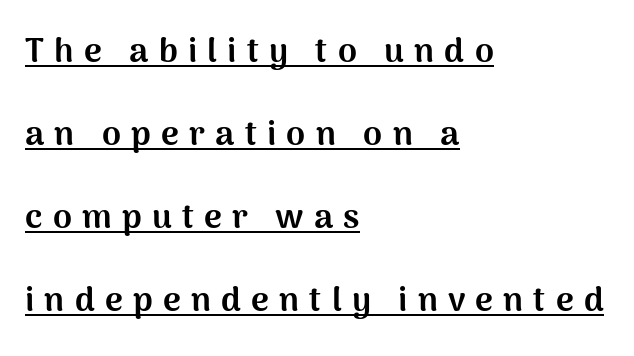
The image shows 34 px bold sans-serif type, upright; set left-aligned, loose line spacing (2.44x), unusually wide letter spacing (+0.3 em), underlined; medium stroke contrast and a medium x-height.
